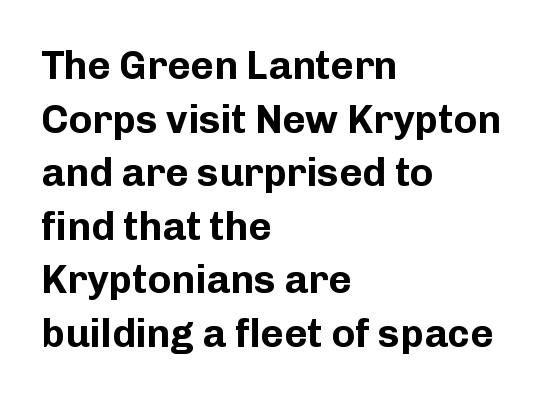
Q: Is the text bold? A: Yes.
Q: Is the text italic (slanted)? A: No, it is upright.
Q: Is the typeface a serif or a sans-serif typeface? A: Sans-serif.
Q: Is the text underlined? A: No.
Q: How is the paragraph aligned? A: Left-aligned.
Q: Is the spacing between letters normal or unusually wide? A: Normal.
Q: Is the spacing between lines tight, normal or loose? A: Normal.
Q: Width (condensed, normal, or wide)? A: Normal.
Q: Stroke contrast? A: Low.
Q: x-height? A: Medium.
Q: Monospaced? A: No.
